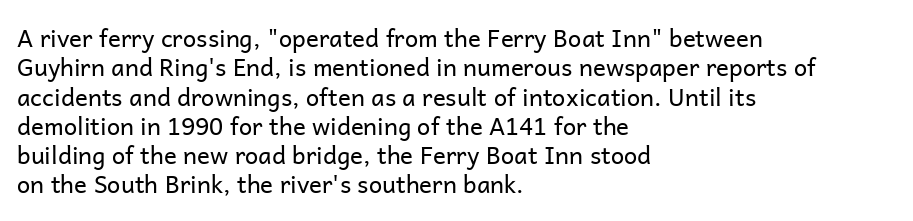
Q: Is the text bold? A: No.
Q: Is the text italic (slanted)? A: No, it is upright.
Q: Is the text underlined? A: No.
Q: How is the paragraph aligned? A: Left-aligned.
Q: Is the spacing between letters normal or unusually wide? A: Normal.
